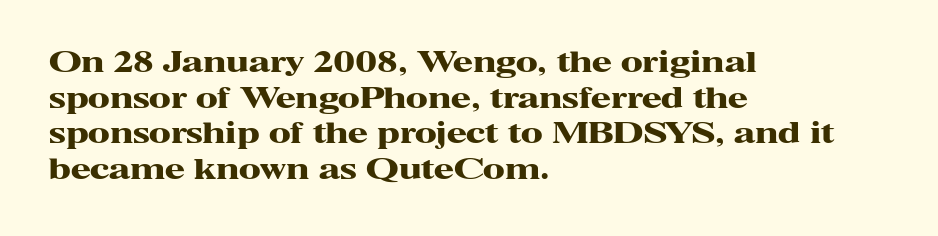
{"serif": "yes", "italic": "no", "bold": "yes", "weight": "heavy", "width": "wide", "stroke_contrast": "high", "x_height": "medium", "monospaced": "no", "underline": "no", "align": "left", "line_spacing_ratio": 1.23, "letter_spacing": "normal", "letter_spacing_em": 0.0, "glyph_px": 29}
